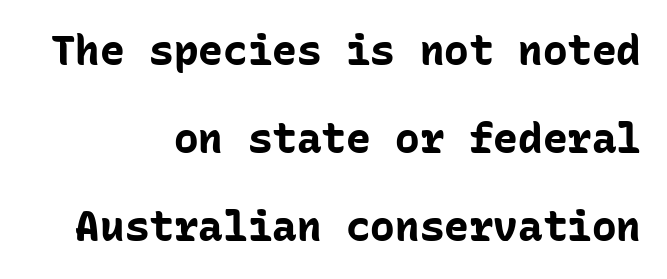
Q: Is the text bold? A: Yes.
Q: Is the text italic (slanted)? A: No, it is upright.
Q: Is the typeface a serif or a sans-serif typeface? A: Sans-serif.
Q: Is the text underlined? A: No.
Q: How is the paragraph aligned? A: Right-aligned.
Q: Is the spacing between letters normal or unusually wide? A: Normal.
Q: Is the spacing between lines tight, normal or loose? A: Loose.
Q: Width (condensed, normal, or wide)? A: Normal.
Q: Stroke contrast? A: Low.
Q: x-height? A: Medium.
Q: Monospaced? A: Yes.
